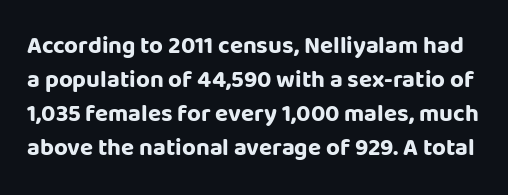
Do the letters lean? They stand straight. Is the type bold? Yes — the strokes are clearly thick and heavy. Check under the words: just untouched page. Letter spacing: default.
